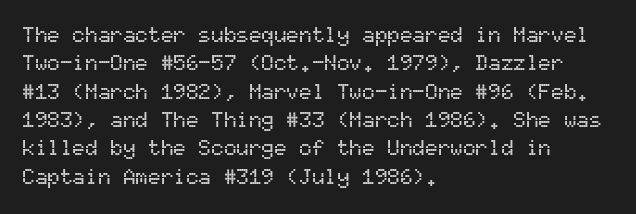
Posture: upright roman. The foot of each line stays bare and open. The passage shown stacks its lines at a standard gap. Alignment: flush left. The horizontal fit of the characters is conventional and even.
